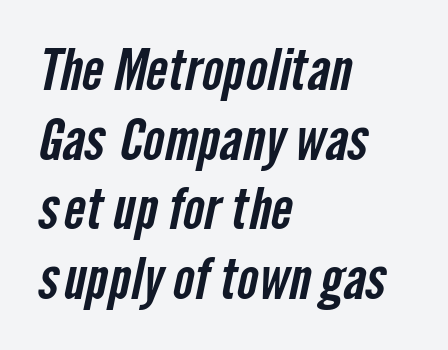
{"serif": "no", "width": "condensed", "stroke_contrast": "low", "x_height": "medium", "monospaced": "no", "underline": "no", "align": "left", "line_spacing_ratio": 1.22, "letter_spacing": "normal", "letter_spacing_em": 0.0, "glyph_px": 57}
